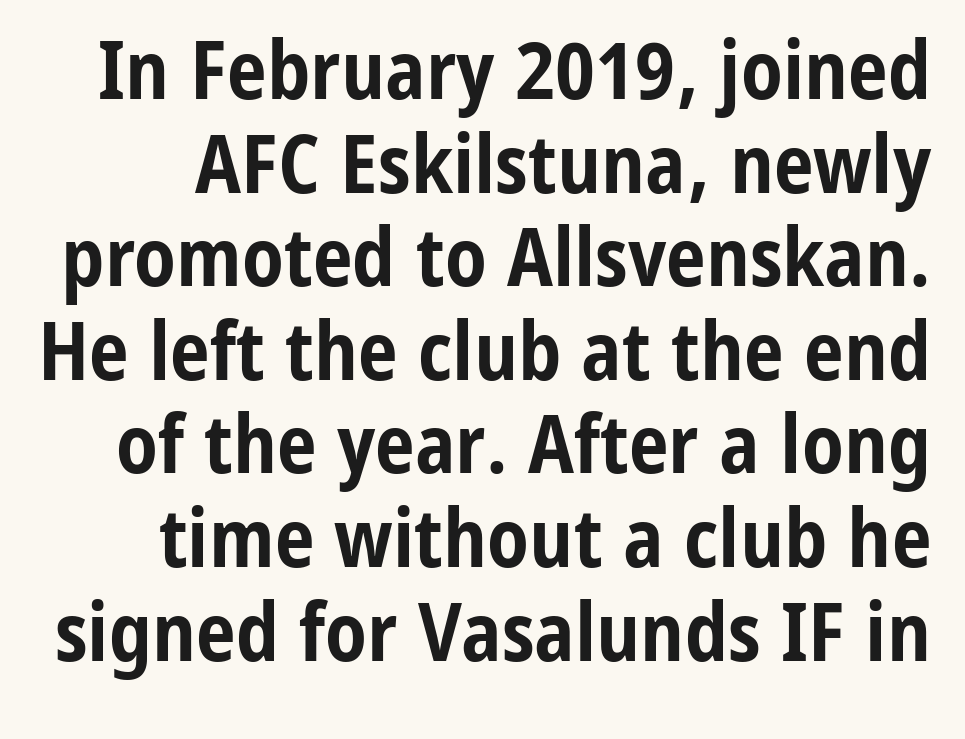
The image shows 80 px bold, condensed sans-serif type, upright; set line spacing 1.17x, normal letter spacing, not underlined; low stroke contrast and a medium x-height.
